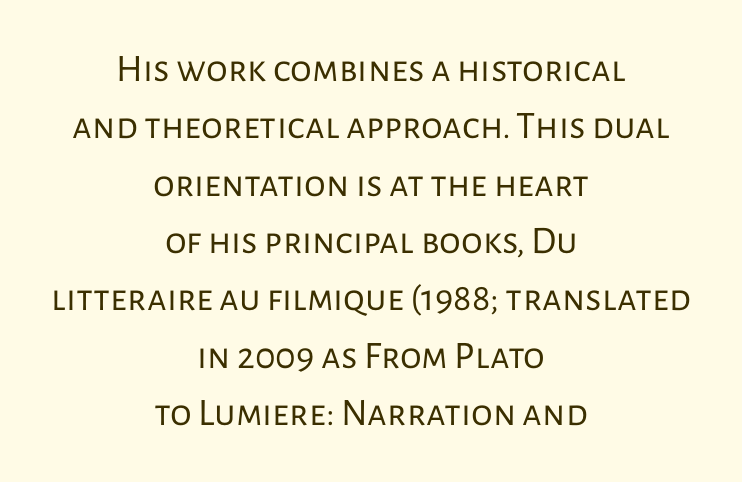
{"serif": "no", "italic": "no", "bold": "no", "weight": "regular", "width": "normal", "stroke_contrast": "low", "x_height": "medium", "monospaced": "no", "underline": "no", "align": "center", "line_spacing": "normal", "line_spacing_ratio": 1.47, "letter_spacing": "normal", "letter_spacing_em": 0.0, "glyph_px": 39}
